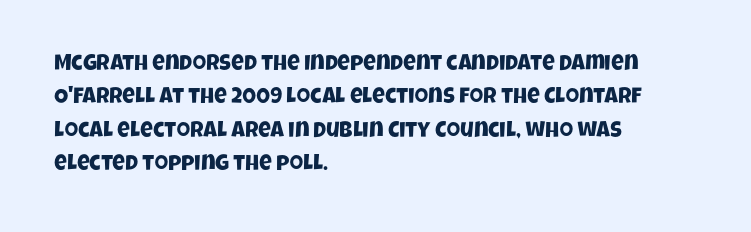
{"underline": "no", "align": "left", "line_spacing": "normal", "line_spacing_ratio": 1.52, "letter_spacing": "normal", "letter_spacing_em": 0.0, "glyph_px": 22}
